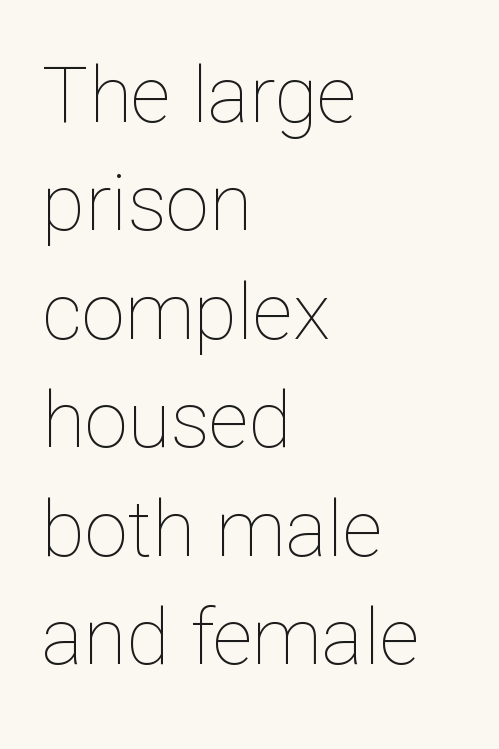
{"italic": "no", "bold": "no", "weight": "thin", "width": "normal", "stroke_contrast": "low", "x_height": "medium", "monospaced": "no", "underline": "no", "align": "left", "line_spacing": "normal", "line_spacing_ratio": 1.39, "letter_spacing": "normal", "letter_spacing_em": 0.0, "glyph_px": 78}
